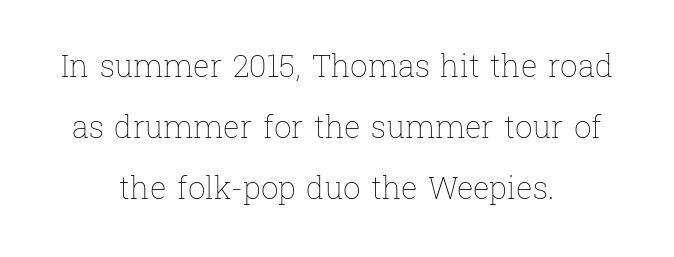
{"italic": "no", "bold": "no", "weight": "thin", "width": "normal", "stroke_contrast": "low", "x_height": "medium", "monospaced": "no", "underline": "no", "align": "center", "line_spacing": "loose", "line_spacing_ratio": 1.96, "letter_spacing": "normal", "letter_spacing_em": 0.0, "glyph_px": 31}
